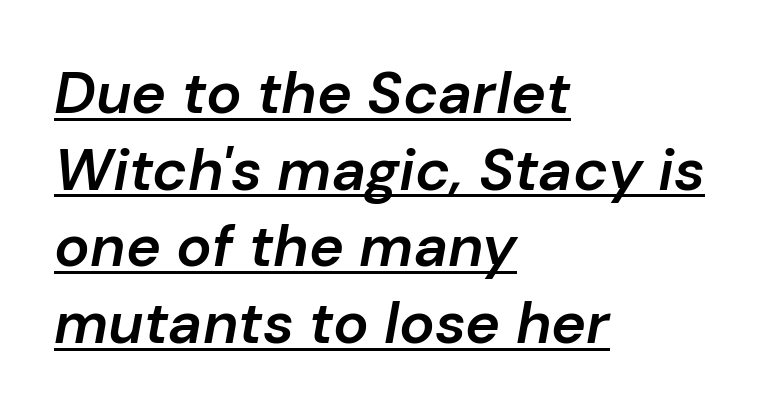
The image shows 59 px semibold type, italic (leaning right); set left-aligned, normal line spacing (1.3x), normal letter spacing, underlined; low stroke contrast and a medium x-height.
